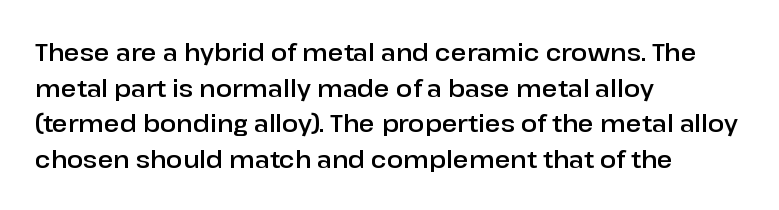
The image shows 24 px text type, upright; set left-aligned, normal line spacing (1.48x), normal letter spacing, not underlined.
